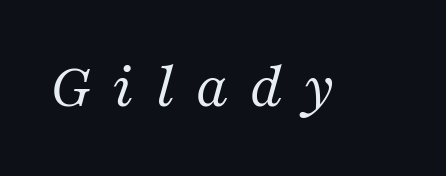
Stroke terminals: seriffed. Check under the words: just untouched page. Stems and bowls with no extra thickness — not bold. Do the characters align in a grid? No, the font is proportional. Looking at the ascenders, they clearly lean. Observe the wide spacing: letters keep a clear distance from each other.
